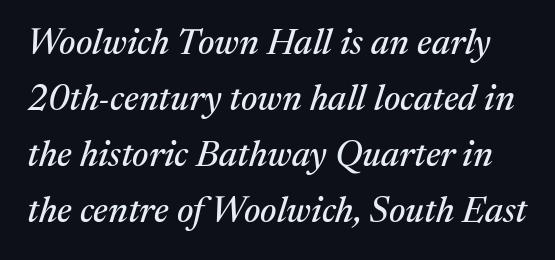
Each row of text sits above clean, open space. Varying glyph widths throughout — classic text-font behaviour. Slant detected: the letters are inclined. Stroke terminals: seriffed. The block of text has a typical density, with ordinary space between rows. Spacing between characters is what you'd get straight out of the box.
